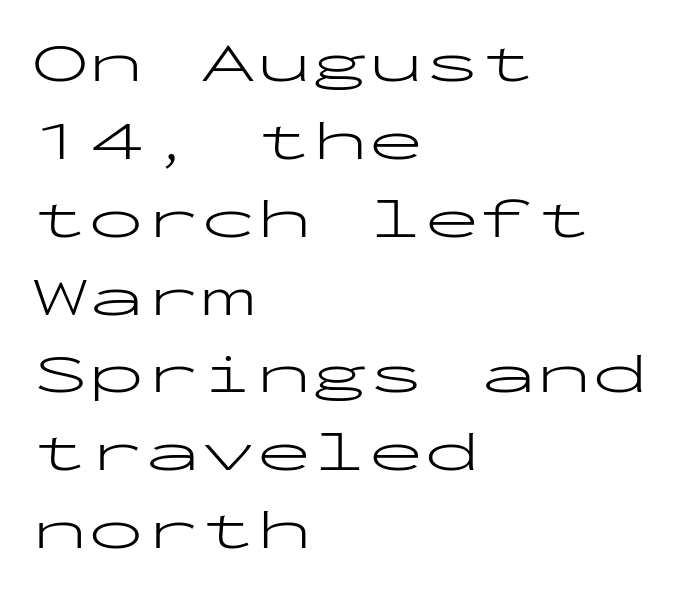
{"serif": "no", "italic": "no", "bold": "no", "weight": "light", "width": "wide", "stroke_contrast": "low", "x_height": "medium", "monospaced": "yes", "underline": "no", "align": "left", "line_spacing": "normal", "line_spacing_ratio": 1.39, "letter_spacing": "normal", "letter_spacing_em": 0.0, "glyph_px": 56}
